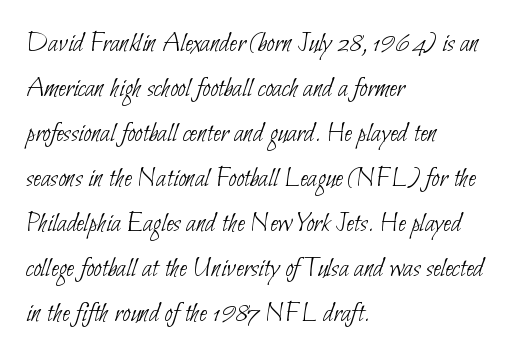
{"serif": "no", "bold": "no", "weight": "thin", "width": "condensed", "stroke_contrast": "low", "x_height": "small", "monospaced": "no", "underline": "no", "align": "left", "line_spacing": "normal", "line_spacing_ratio": 1.55, "letter_spacing": "normal", "letter_spacing_em": 0.0, "glyph_px": 29}
